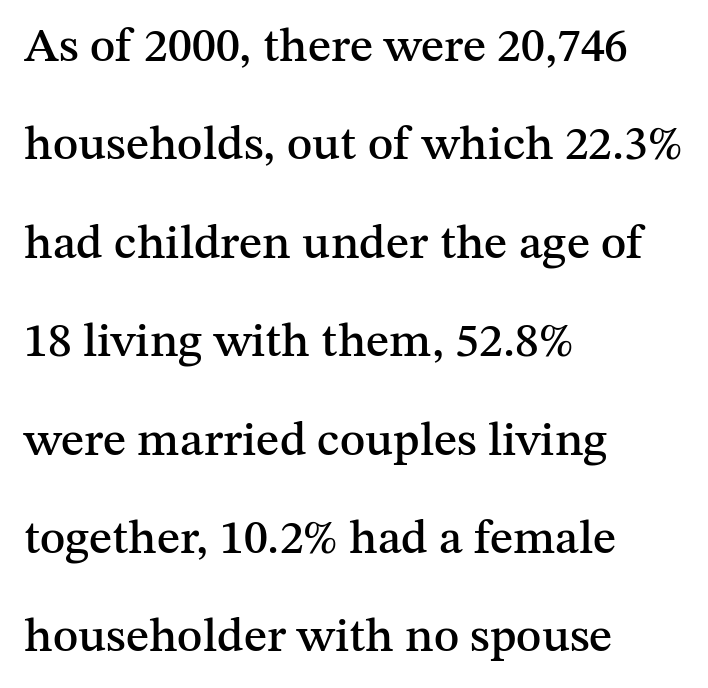
Baseline-to-baseline distance is far greater than the letter height. Words appear dense and cohesive because spacing is normal. The area under the type is left untouched. Does the copy run flush right? No — it runs flush left. The passage shown is typed in a proportional face where columns would drift. Yep, those are serifs on the letters.
